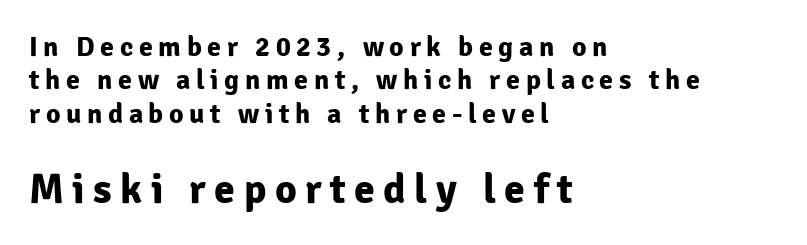
The image shows 42 px bold sans-serif type, upright; set left-aligned, line spacing 1.19x, unusually wide letter spacing (+0.2 em), not underlined; the second (bottom) block is 1.5x larger; low stroke contrast and a medium x-height.
